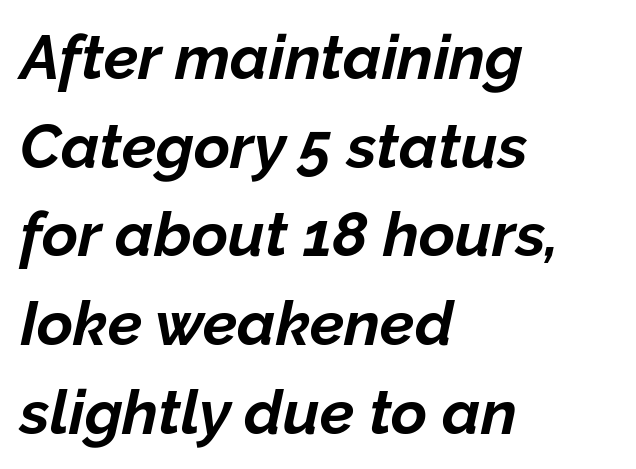
{"italic": "yes", "lean": "right", "slant_degrees": 12, "bold": "yes", "weight": "bold", "width": "normal", "stroke_contrast": "low", "x_height": "medium", "monospaced": "no", "underline": "no", "align": "left", "line_spacing": "normal", "line_spacing_ratio": 1.43, "letter_spacing": "normal", "letter_spacing_em": 0.0, "glyph_px": 62}
